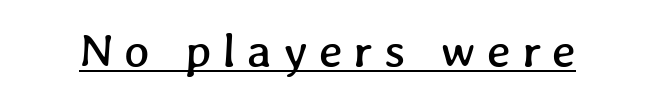
Spacing verdict: proportional, widths tailored to each character. Quick note: underline on. Students, note that the glyphs here are deliberately spaced far apart.
